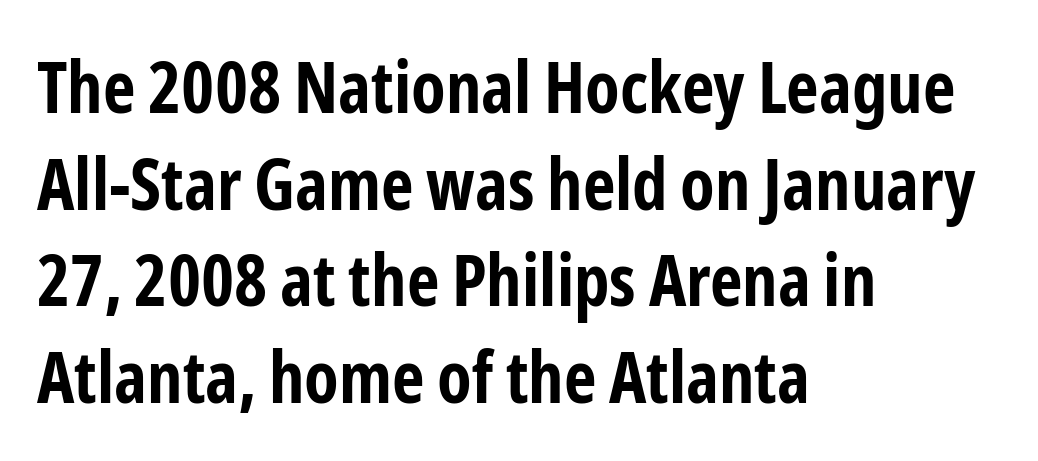
{"serif": "no", "italic": "no", "bold": "yes", "weight": "bold", "width": "condensed", "stroke_contrast": "low", "x_height": "medium", "monospaced": "no", "underline": "no", "align": "left", "line_spacing": "normal", "line_spacing_ratio": 1.36, "letter_spacing": "normal", "letter_spacing_em": 0.0, "glyph_px": 71}
